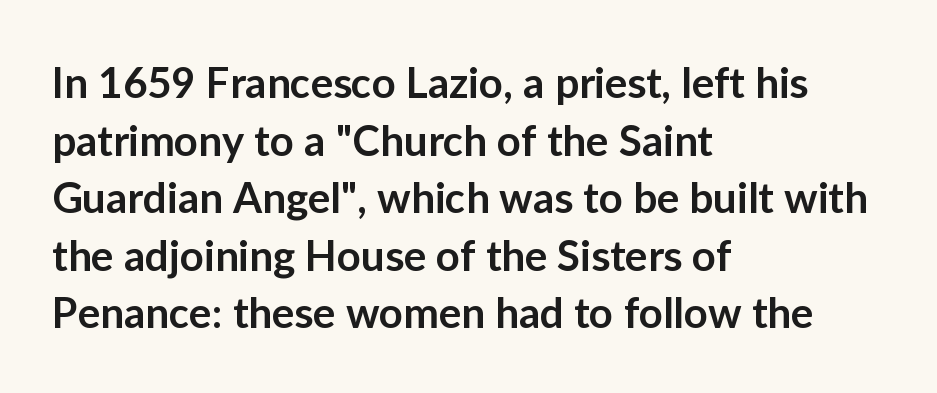
Q: Is the text bold? A: Semi-bold.
Q: Is the text italic (slanted)? A: No, it is upright.
Q: Is the typeface a serif or a sans-serif typeface? A: Sans-serif.
Q: Is the text underlined? A: No.
Q: How is the paragraph aligned? A: Left-aligned.
Q: Is the spacing between letters normal or unusually wide? A: Normal.
Q: Is the spacing between lines tight, normal or loose? A: Normal.
Q: Width (condensed, normal, or wide)? A: Normal.
Q: Stroke contrast? A: Low.
Q: x-height? A: Medium.
Q: Monospaced? A: No.
